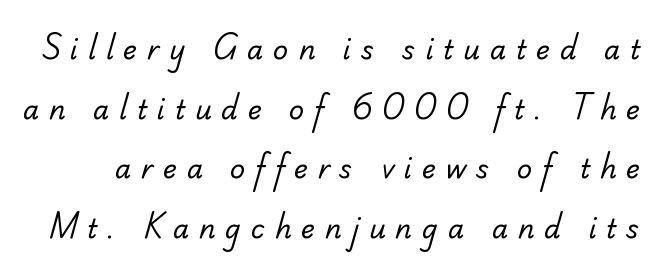
Q: Is the text bold? A: No.
Q: Is the text underlined? A: No.
Q: Is the spacing between letters normal or unusually wide? A: Unusually wide.
Q: Is the spacing between lines tight, normal or loose? A: Loose.
